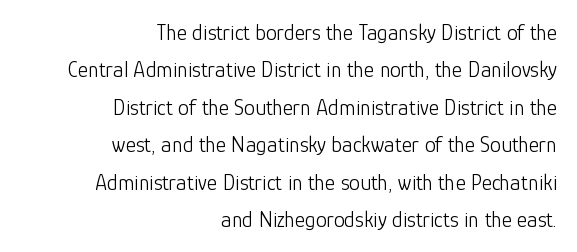
{"italic": "no", "bold": "no", "underline": "no", "align": "right", "line_spacing": "normal", "line_spacing_ratio": 1.7, "letter_spacing": "normal", "letter_spacing_em": 0.0, "glyph_px": 22}
